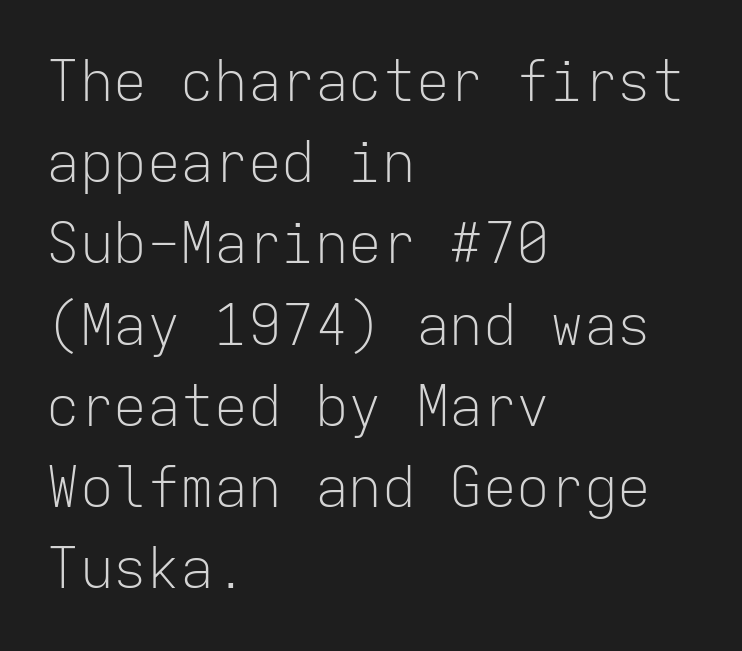
{"serif": "no", "italic": "no", "bold": "no", "weight": "light", "width": "normal", "stroke_contrast": "low", "x_height": "medium", "monospaced": "yes", "underline": "no", "align": "left", "line_spacing": "normal", "line_spacing_ratio": 1.45, "letter_spacing": "normal", "letter_spacing_em": 0.0, "glyph_px": 56}
